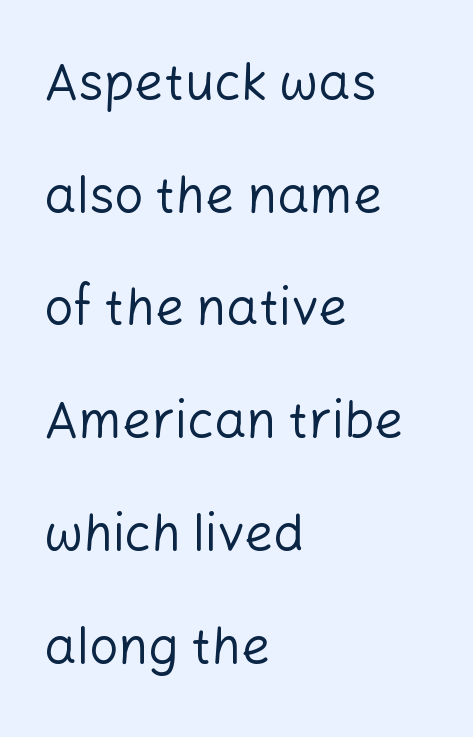
The image shows 51 px regular-weight sans-serif type, upright; set left-aligned, loose line spacing (2.21x), normal letter spacing, not underlined; low stroke contrast and a medium x-height.
